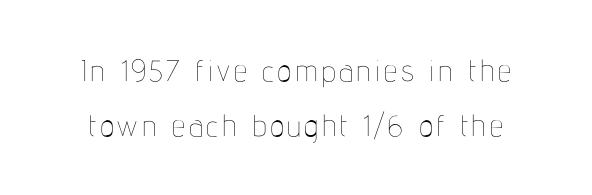
Any mark beneath the type? The region is blank. A typesetter would mark this as roman, not italic. The rendering uses natural spacing where letterforms have individual widths. Each stroke keeps to a modest, everyday thickness or less.
